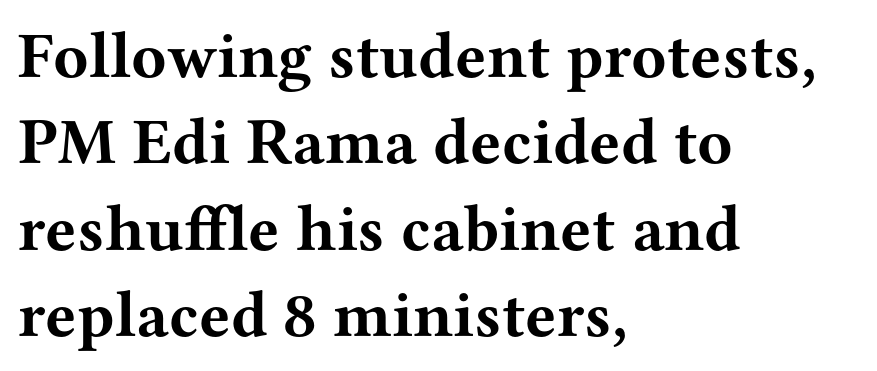
{"serif": "yes", "italic": "no", "bold": "yes", "weight": "bold", "width": "wide", "stroke_contrast": "medium", "x_height": "medium", "monospaced": "no", "underline": "no", "align": "left", "line_spacing": "normal", "line_spacing_ratio": 1.33, "letter_spacing": "normal", "letter_spacing_em": 0.0, "glyph_px": 65}
